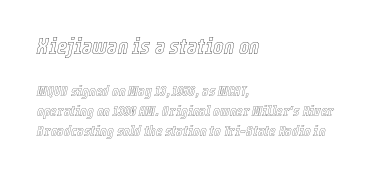
{"italic": "yes", "lean": "right", "slant_degrees": 12, "underline": "no", "align": "left", "line_spacing": "normal", "line_spacing_ratio": 1.4, "letter_spacing": "normal", "letter_spacing_em": 0.0, "larger_block": "first", "size_ratio": 1.57, "glyph_px": 22}
